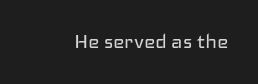
Only glyphs here, with clear space below each row. Notice how the stems are strictly vertical — no italics here. Between one letter and the next there's only the usual sliver of space. Is this a heavy cut? Hardly; it is regular or lighter.
